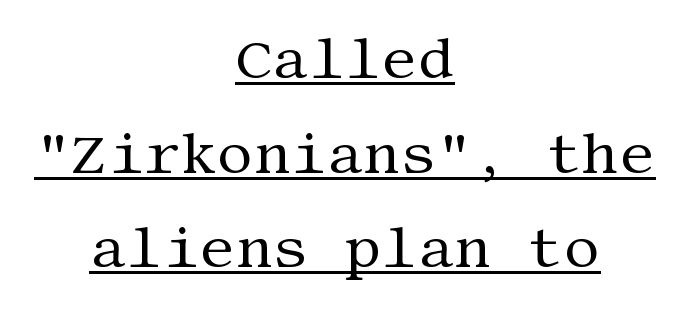
The image shows 57 px regular-weight serif type, upright; set centered, normal line spacing (1.66x), normal letter spacing, underlined; medium stroke contrast and a large x-height.
